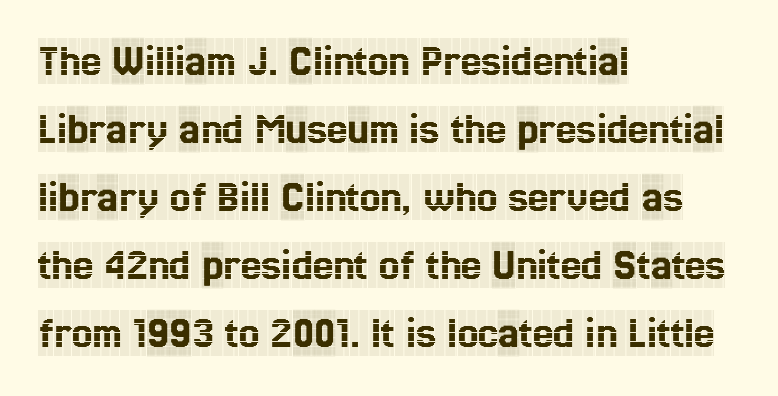
Q: Is the text italic (slanted)? A: No, it is upright.
Q: Is the typeface a serif or a sans-serif typeface? A: Serif.
Q: Is the text underlined? A: No.
Q: How is the paragraph aligned? A: Left-aligned.
Q: Is the spacing between letters normal or unusually wide? A: Normal.
Q: Is the spacing between lines tight, normal or loose? A: Normal.
Q: Width (condensed, normal, or wide)? A: Condensed.
Q: x-height? A: Large.
Q: Monospaced? A: No.
